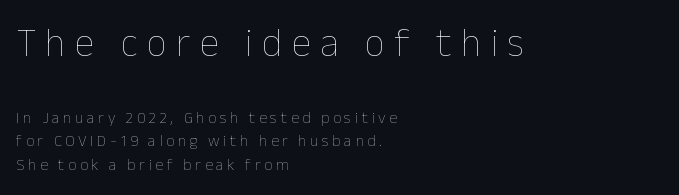
The image shows 40 px thin type, upright; set left-aligned, normal line spacing (1.47x), unusually wide letter spacing (+0.23 em), not underlined; the first (top) block is 2.5x larger; low stroke contrast and a medium x-height.
